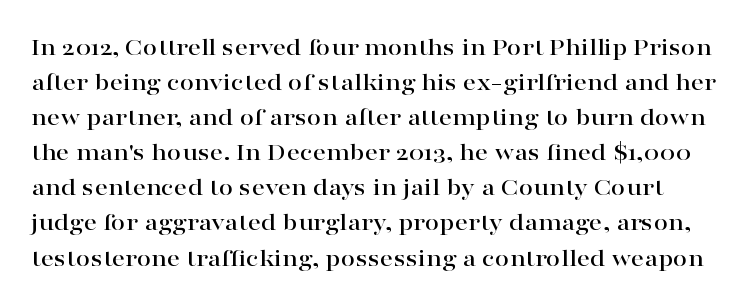
Q: Is the text italic (slanted)? A: No, it is upright.
Q: Is the text underlined? A: No.
Q: Is the spacing between letters normal or unusually wide? A: Normal.
Q: Is the spacing between lines tight, normal or loose? A: Normal.
